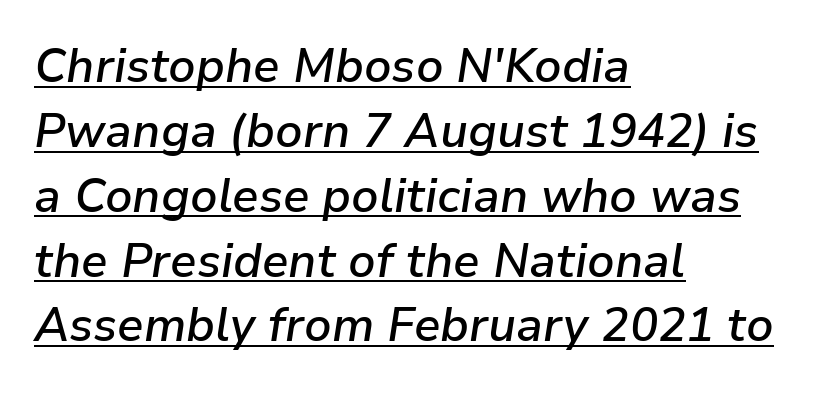
Casual observation: everything's shoved over to the left. Bold? Not quite — semibold, heavier than regular but stopping short. Quick note: interline space is typical. Compared with ordinary roman type, these characters are visibly tilted. The letterforms sit shoulder to shoulder at normal distance. This sample carries an underscore along the baseline area.
